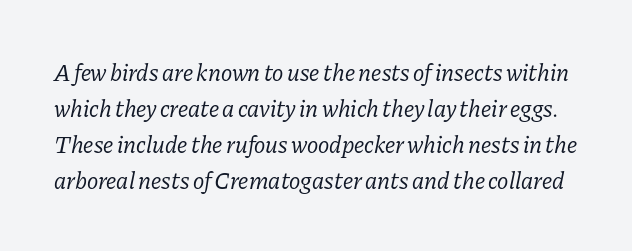
The image shows 24 px text type, italic (leaning right); set normal line spacing (1.5x), normal letter spacing, not underlined.
